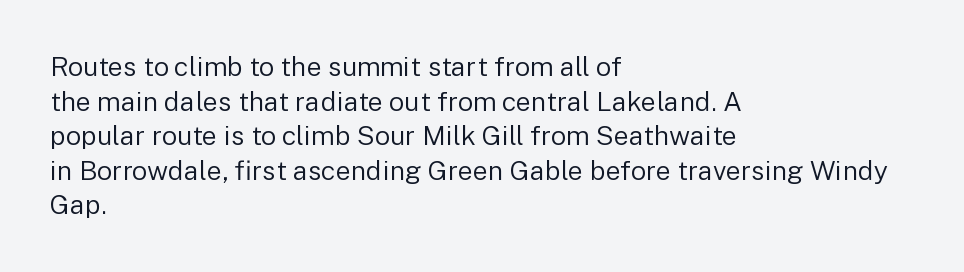
The block of text has a typical density, with ordinary space between rows. Which margin do the lines hug? The left one — the right edge is uneven. The space directly below the letters is spotless. This is the regular roman posture of the typeface. Does extra space separate the letters? No, they use regular spacing.
